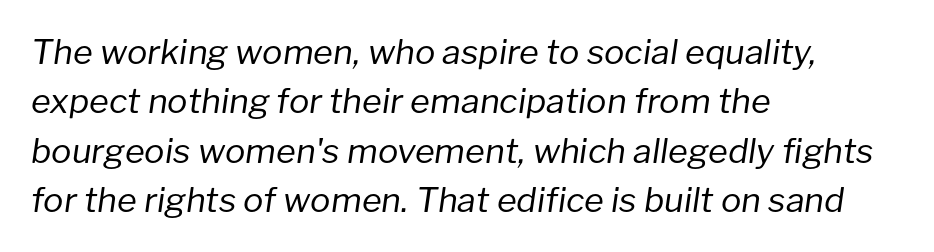
Q: Is the text bold? A: No.
Q: Is the text italic (slanted)? A: Yes, it leans right by about 8 degrees.
Q: Is the text underlined? A: No.
Q: How is the paragraph aligned? A: Left-aligned.
Q: Is the spacing between letters normal or unusually wide? A: Normal.
Q: Is the spacing between lines tight, normal or loose? A: Normal.
Q: Width (condensed, normal, or wide)? A: Normal.
Q: Stroke contrast? A: Low.
Q: x-height? A: Medium.
Q: Monospaced? A: No.
